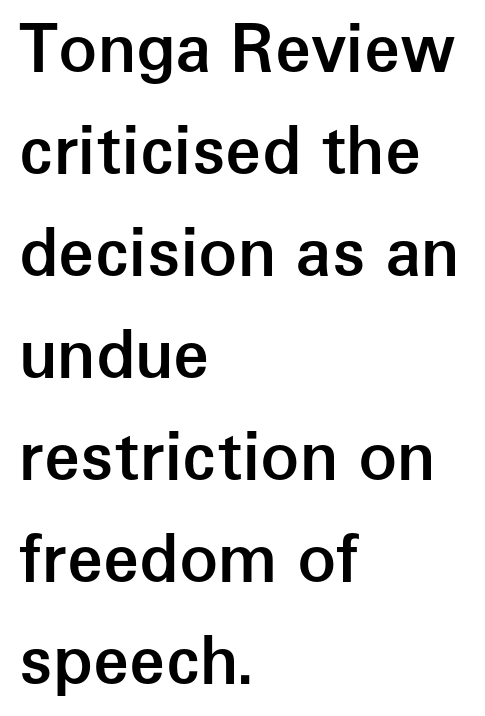
The zone under the glyphs is completely vacant. The type sits square on the baseline with zero lean. Is there much room between lines? A standard amount, neither cramped nor airy. A bit beefed up — I'd call it semibold rather than bold. Look at the bottom of the vertical strokes: they stop flat, with no serifs. This sample has the flowing, uneven cadence of proportional lettering.
